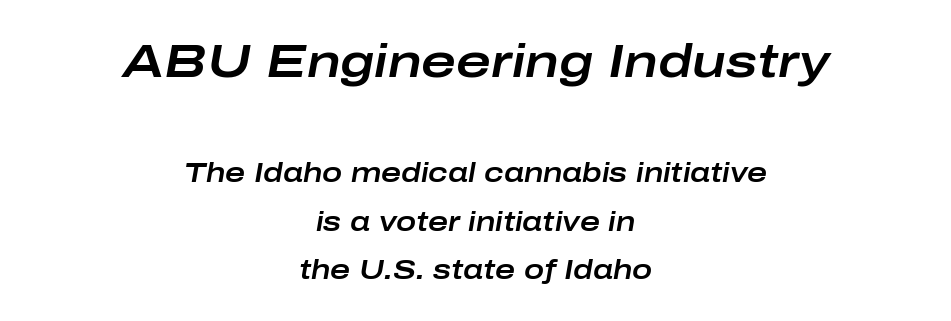
{"italic": "yes", "lean": "right", "slant_degrees": 10, "width": "wide", "stroke_contrast": "low", "x_height": "medium", "monospaced": "no", "underline": "no", "align": "center", "line_spacing_ratio": 1.81, "letter_spacing": "normal", "letter_spacing_em": 0.0, "larger_block": "first", "size_ratio": 1.74, "glyph_px": 47}
